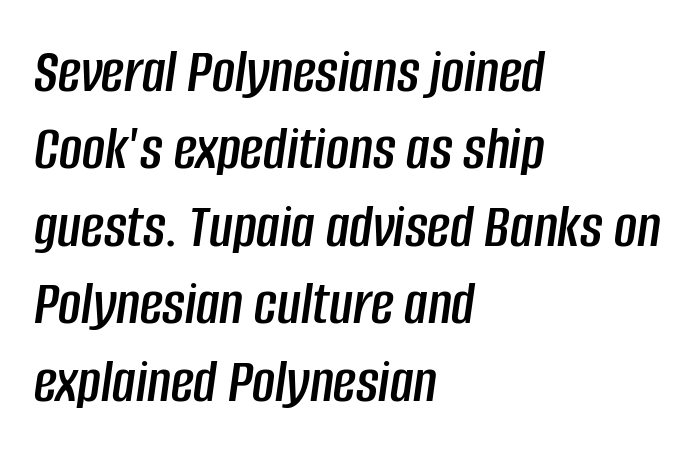
{"italic": "yes", "lean": "right", "slant_degrees": 8, "width": "condensed", "stroke_contrast": "low", "x_height": "large", "monospaced": "no", "underline": "no", "align": "left", "line_spacing_ratio": 1.23, "letter_spacing": "normal", "letter_spacing_em": 0.0, "glyph_px": 63}
